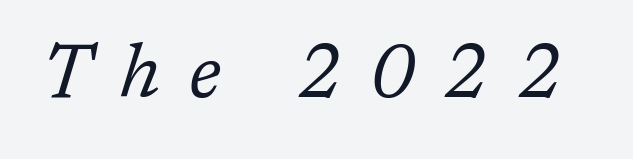
The image shows 76 px regular-weight serif type, italic (leaning right); set unusually wide letter spacing (+0.38 em), not underlined; low stroke contrast and a medium x-height.
